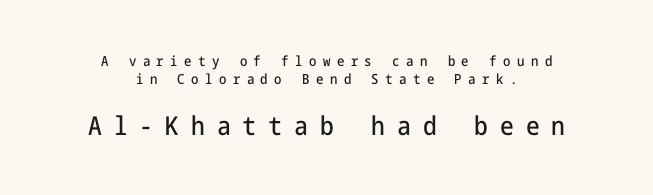
Which margin do the lines hug? Neither — every line sits in the middle. Spacing between characters has been opened up far beyond the box default. Look at the glyph heights: the lower group is clearly the bigger setting. Italic? Not at all — the glyphs are vertical. In terms of leading, this rendering sits right in the middle. The baseline area is clear.
